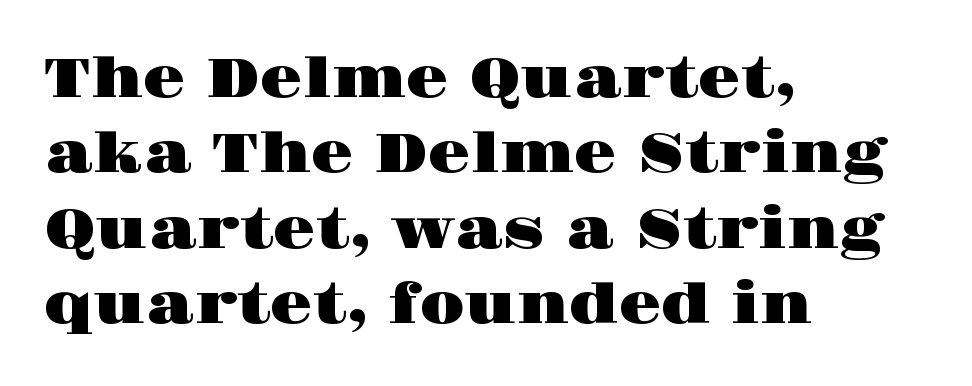
{"serif": "yes", "italic": "no", "width": "wide", "stroke_contrast": "high", "x_height": "large", "monospaced": "no", "underline": "no", "align": "left", "line_spacing": "normal", "line_spacing_ratio": 1.37, "letter_spacing": "normal", "letter_spacing_em": 0.0, "glyph_px": 55}
